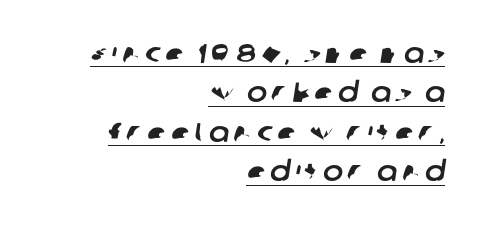
The image shows 27 px text type; set right-aligned, normal line spacing (1.46x), underlined.
